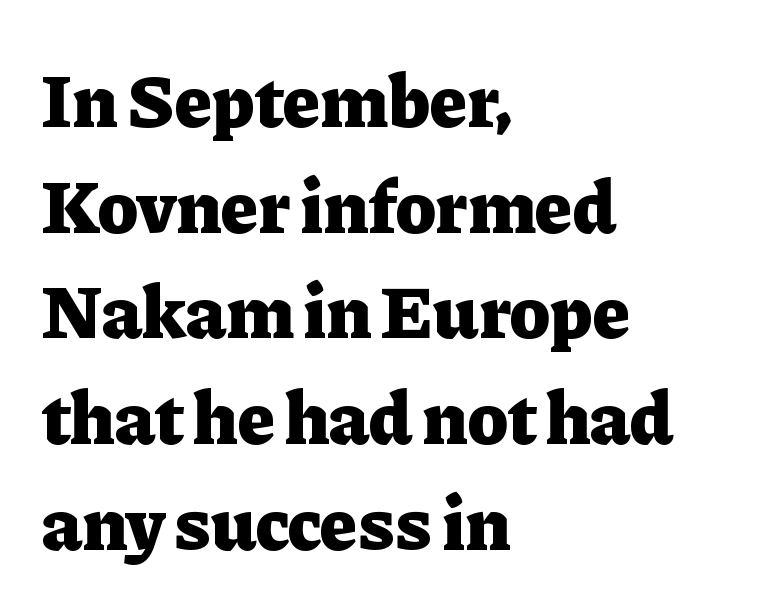
{"serif": "yes", "italic": "no", "bold": "yes", "weight": "heavy", "width": "normal", "stroke_contrast": "low", "x_height": "medium", "monospaced": "no", "underline": "no", "align": "left", "line_spacing": "normal", "line_spacing_ratio": 1.39, "letter_spacing": "normal", "letter_spacing_em": 0.0, "glyph_px": 76}
